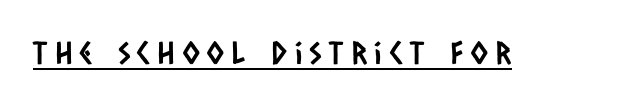
{"serif": "no", "width": "condensed", "stroke_contrast": "low", "x_height": "large", "monospaced": "no", "underline": "yes", "letter_spacing": "wide", "letter_spacing_em": 0.25, "glyph_px": 31}
